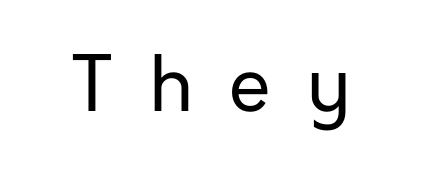
Q: Is the text bold? A: No.
Q: Is the text italic (slanted)? A: No, it is upright.
Q: Is the typeface a serif or a sans-serif typeface? A: Sans-serif.
Q: Is the text underlined? A: No.
Q: Is the spacing between letters normal or unusually wide? A: Unusually wide.
Q: Width (condensed, normal, or wide)? A: Normal.
Q: Stroke contrast? A: Low.
Q: x-height? A: Medium.
Q: Monospaced? A: No.
